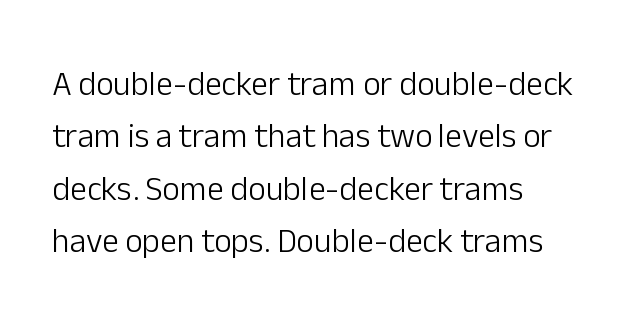
{"serif": "no", "italic": "no", "bold": "no", "weight": "light", "width": "normal", "stroke_contrast": "low", "x_height": "medium", "monospaced": "no", "underline": "no", "line_spacing": "normal", "line_spacing_ratio": 1.54, "letter_spacing": "normal", "letter_spacing_em": 0.0, "glyph_px": 34}
